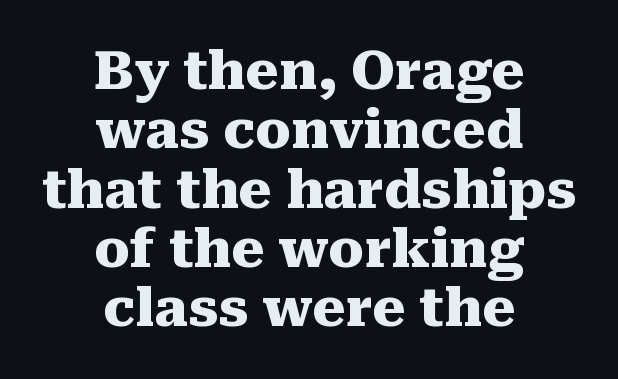
Q: Is the text bold? A: Yes.
Q: Is the text italic (slanted)? A: No, it is upright.
Q: Is the typeface a serif or a sans-serif typeface? A: Serif.
Q: Is the text underlined? A: No.
Q: How is the paragraph aligned? A: Centered.
Q: Is the spacing between letters normal or unusually wide? A: Normal.
Q: Is the spacing between lines tight, normal or loose? A: Tight.
Q: Width (condensed, normal, or wide)? A: Normal.
Q: Stroke contrast? A: Medium.
Q: x-height? A: Medium.
Q: Monospaced? A: No.
